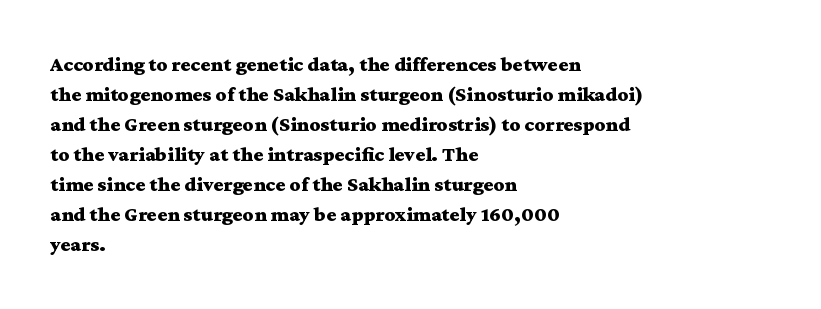
{"italic": "no", "bold": "yes", "underline": "no", "align": "left", "line_spacing": "normal", "line_spacing_ratio": 1.43, "letter_spacing": "normal", "letter_spacing_em": 0.0, "glyph_px": 21}
